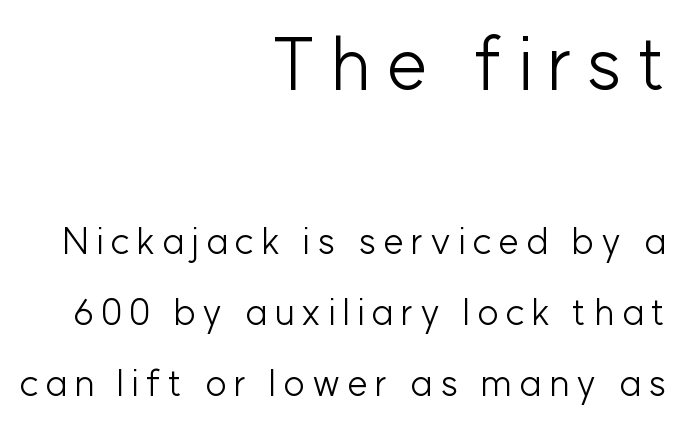
Type style note: lacks serifs. Descender tails drop into unmarked territory. Character widths vary here, with narrow letters taking less room than wide ones. Nope, not italic — everything's standing straight. If you drew a ruler down the right edge, every line would touch it.
